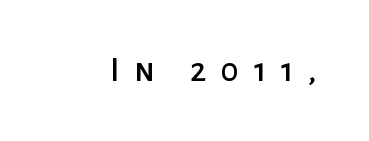
Each word looks stretched out because of the extra space between its letters. The letters stand upright; this is a roman face. A bare baseline throughout the passage. The letters carry no serifs — their stems end cleanly without finishing strokes.
